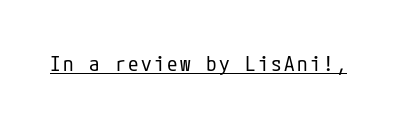
{"italic": "no", "bold": "no", "underline": "yes", "glyph_px": 21}
